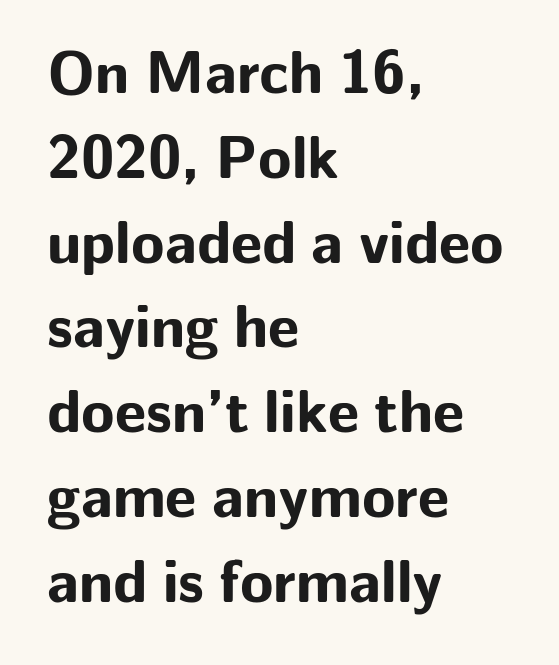
{"serif": "no", "italic": "no", "bold": "yes", "weight": "bold", "width": "normal", "stroke_contrast": "low", "x_height": "medium", "monospaced": "no", "underline": "no", "align": "left", "line_spacing": "normal", "line_spacing_ratio": 1.39, "letter_spacing": "normal", "letter_spacing_em": 0.0, "glyph_px": 61}
